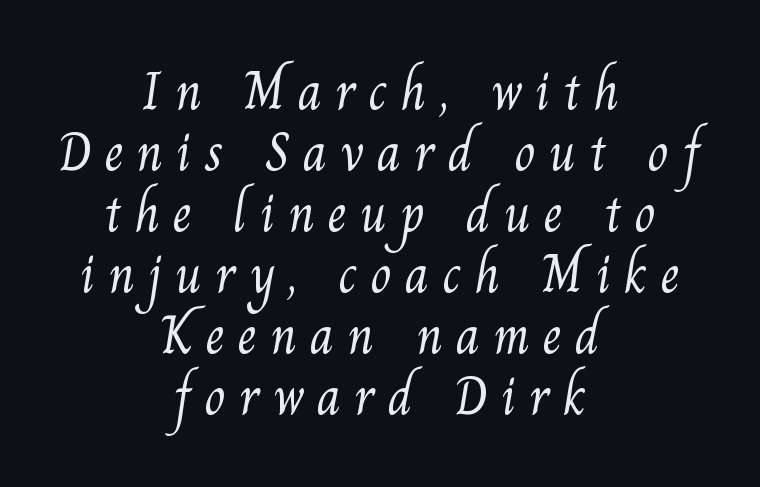
{"serif": "yes", "bold": "no", "weight": "light", "width": "normal", "stroke_contrast": "medium", "x_height": "small", "monospaced": "no", "underline": "no", "align": "center", "line_spacing": "tight", "line_spacing_ratio": 1.13, "letter_spacing": "wide", "letter_spacing_em": 0.24, "glyph_px": 54}
